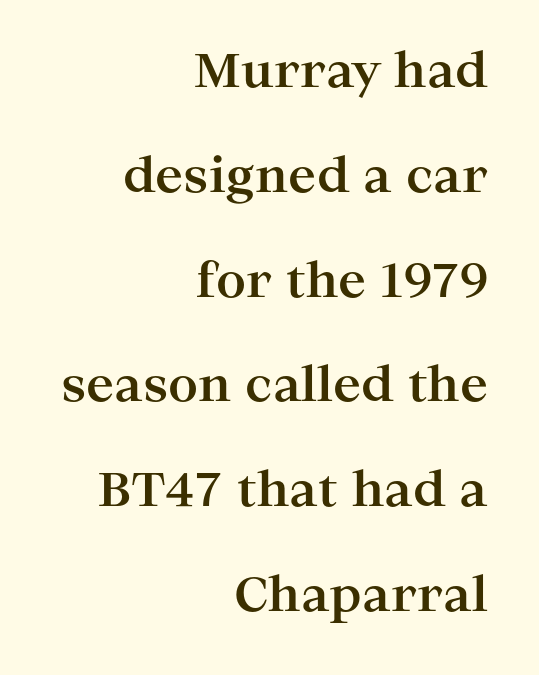
The image shows 47 px bold, wide serif type, upright; set right-aligned, loose line spacing (2.23x), normal letter spacing, not underlined; high stroke contrast and a medium x-height.
